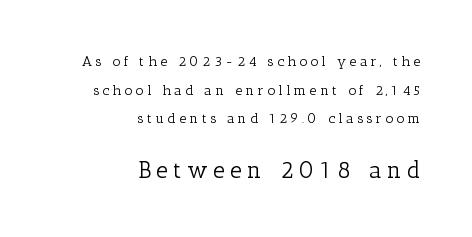
The image shows 23 px text type, upright; set right-aligned, loose line spacing (2.04x), unusually wide letter spacing (+0.24 em), not underlined; the second (bottom) block is 1.64x larger.
